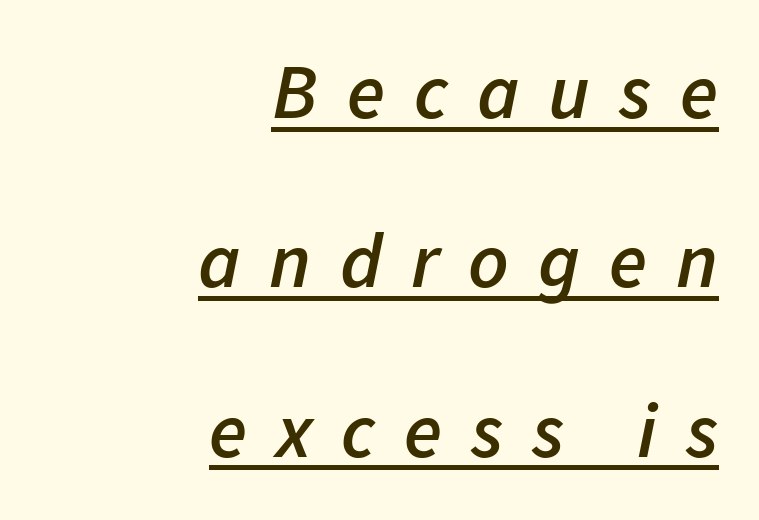
{"italic": "yes", "lean": "right", "slant_degrees": 11, "bold": "semi", "weight": "semibold", "width": "normal", "stroke_contrast": "low", "x_height": "medium", "monospaced": "no", "underline": "yes", "align": "right", "line_spacing": "loose", "line_spacing_ratio": 2.17, "letter_spacing": "wide", "letter_spacing_em": 0.37, "glyph_px": 78}
